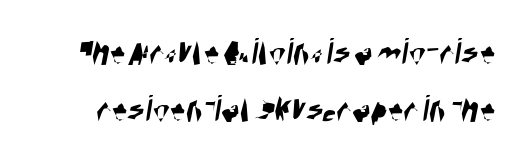
Q: Is the typeface a serif or a sans-serif typeface? A: Sans-serif.
Q: Is the text underlined? A: No.
Q: Is the spacing between letters normal or unusually wide? A: Normal.
Q: Is the spacing between lines tight, normal or loose? A: Normal.
Q: Width (condensed, normal, or wide)? A: Condensed.
Q: Stroke contrast? A: High.
Q: x-height? A: Large.
Q: Monospaced? A: No.
